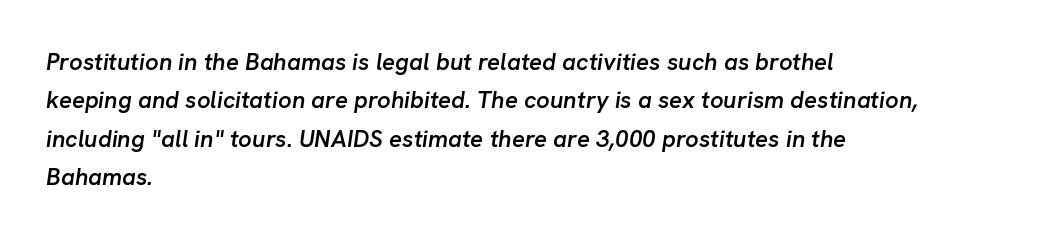
The lettering tilts uniformly, giving the passage an italic look. Teacher's note: observe the even left margin — that is flush-left alignment. A semibold gives these letters moderate extra thickness, short of bold. A bare baseline throughout the passage. Is there much room between lines? A standard amount, neither cramped nor airy.
